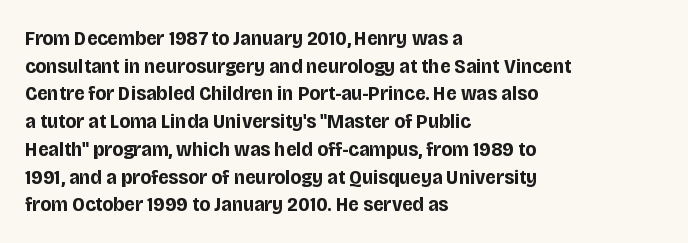
It's the straight-up-and-down kind of type. The words here are not underlined. Summary of vertical rhythm: regular, with standard interline spacing. Alignment: flush left. The rendering keeps characters at their native spacing.
